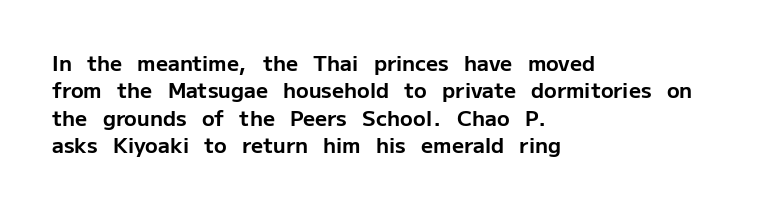
The image shows 21 px bold type, upright; set left-aligned, normal line spacing (1.3x), normal letter spacing, not underlined.
